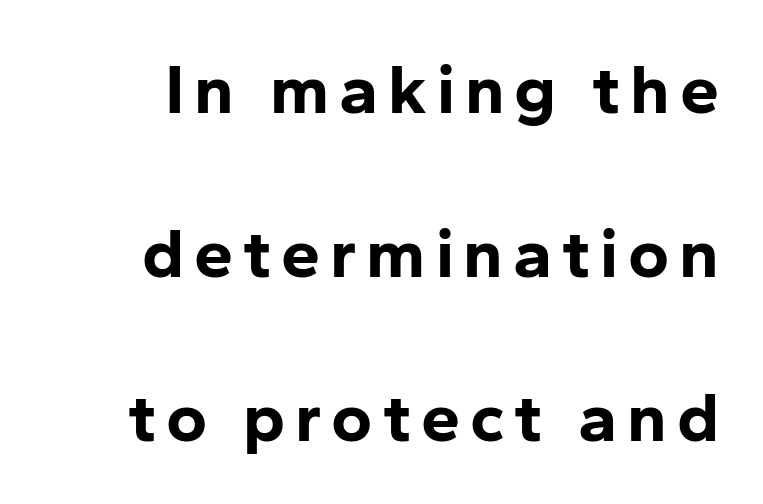
The image shows 70 px bold sans-serif type, upright; set loose line spacing (2.34x), not underlined; low stroke contrast and a medium x-height.
